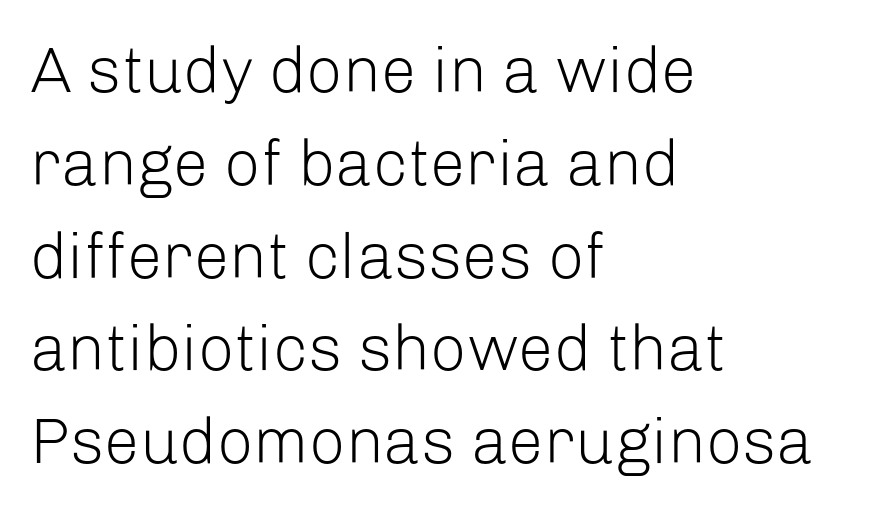
Q: Is the text bold? A: No.
Q: Is the text italic (slanted)? A: No, it is upright.
Q: Is the typeface a serif or a sans-serif typeface? A: Sans-serif.
Q: Is the text underlined? A: No.
Q: How is the paragraph aligned? A: Left-aligned.
Q: Is the spacing between letters normal or unusually wide? A: Normal.
Q: Is the spacing between lines tight, normal or loose? A: Normal.
Q: Width (condensed, normal, or wide)? A: Normal.
Q: Stroke contrast? A: Low.
Q: x-height? A: Medium.
Q: Monospaced? A: No.
